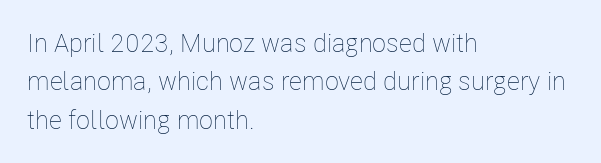
Q: Is the text bold? A: No.
Q: Is the text italic (slanted)? A: No, it is upright.
Q: Is the text underlined? A: No.
Q: How is the paragraph aligned? A: Left-aligned.
Q: Is the spacing between letters normal or unusually wide? A: Normal.
Q: Is the spacing between lines tight, normal or loose? A: Normal.
